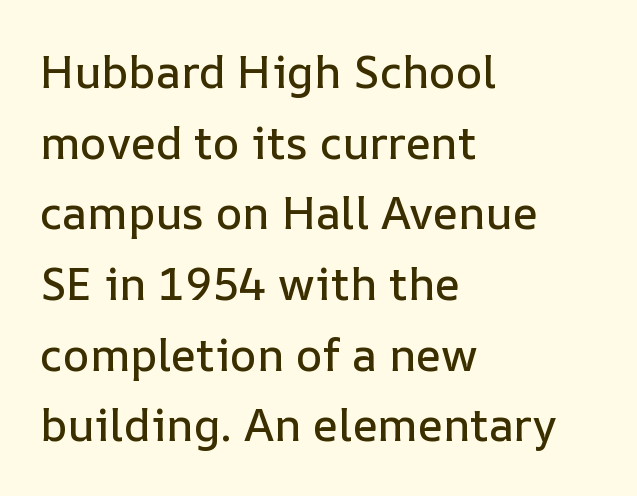
The image shows 45 px text type, upright; set left-aligned, normal line spacing (1.57x), normal letter spacing, not underlined; low stroke contrast and a medium x-height.
